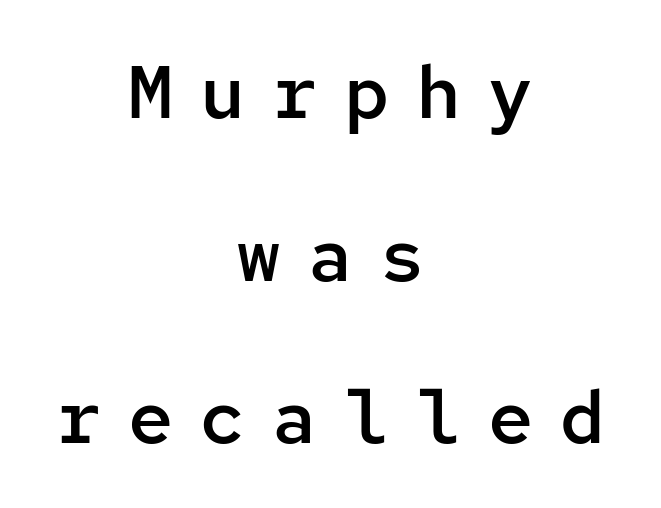
{"serif": "no", "italic": "no", "bold": "semi", "weight": "semibold", "width": "normal", "stroke_contrast": "low", "x_height": "medium", "monospaced": "yes", "underline": "no", "align": "center", "line_spacing": "loose", "line_spacing_ratio": 2.17, "letter_spacing": "wide", "letter_spacing_em": 0.36, "glyph_px": 75}
